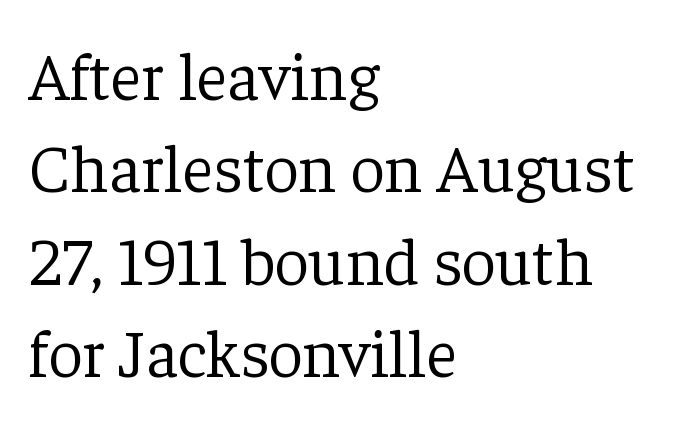
The image shows 68 px light serif type, upright; set left-aligned, normal line spacing (1.36x), normal letter spacing, not underlined; low stroke contrast and a medium x-height.
